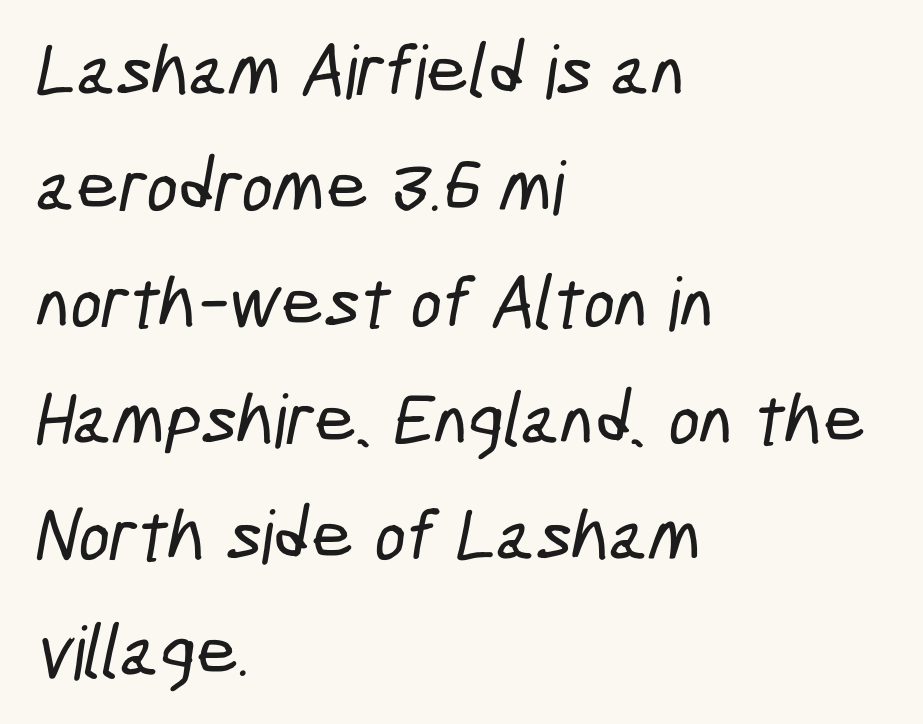
The image shows 74 px condensed sans-serif type; set left-aligned, normal line spacing (1.57x), normal letter spacing, not underlined; low stroke contrast and a medium x-height.
